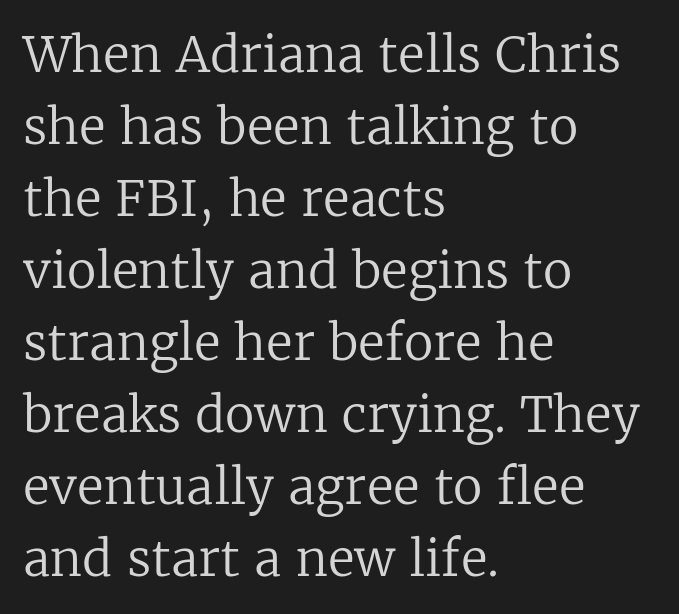
The image shows 49 px regular-weight serif type, upright; set left-aligned, normal line spacing (1.47x), normal letter spacing, not underlined; low stroke contrast and a medium x-height.
